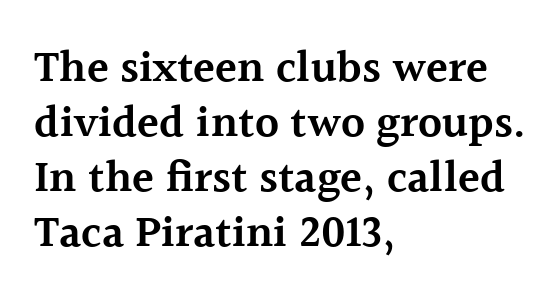
{"serif": "yes", "italic": "no", "bold": "semi", "weight": "semibold", "width": "normal", "x_height": "medium", "monospaced": "no", "underline": "no", "align": "left", "line_spacing_ratio": 1.22, "letter_spacing": "normal", "letter_spacing_em": 0.0, "glyph_px": 45}
